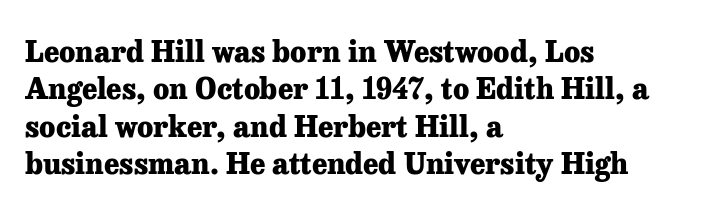
{"serif": "yes", "italic": "no", "bold": "yes", "weight": "heavy", "width": "normal", "stroke_contrast": "low", "x_height": "medium", "monospaced": "no", "underline": "no", "align": "left", "line_spacing": "normal", "line_spacing_ratio": 1.29, "letter_spacing": "normal", "letter_spacing_em": 0.0, "glyph_px": 29}
